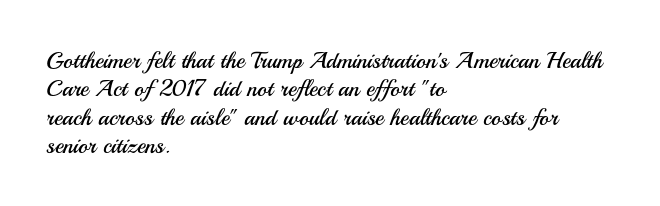
Nobody touched the tracking dial on this one. Visually the block forms a straight wall on the left and a jagged coastline on the right. Beneath every word, the page is bare.
